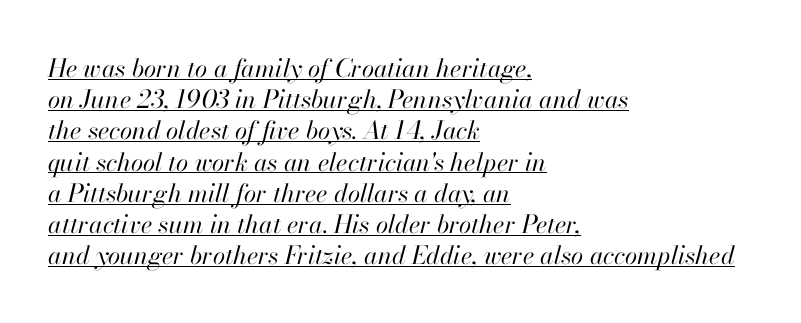
Emphasis is given by a line drawn under the lettering. Rows of type keep a routine distance in the vertical direction. Look at the tracking — it's just the regular setting, nothing added. The face used here has a pronounced slope to its letters. Caption: multi-line text, flush left, ragged right. Stroke mass is kept to a normal reading level or below.
